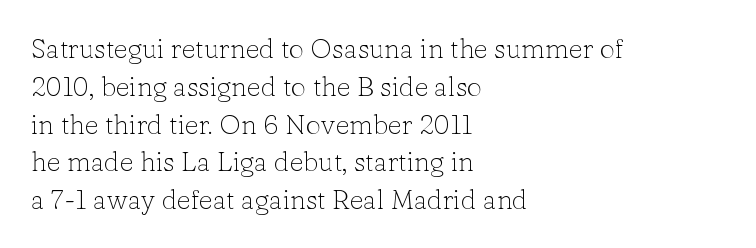
Short note: letters normally spaced. These lines are set flush left with a ragged right edge. The passage shown is not bold in any degree. Rows of type keep a routine distance in the vertical direction. This is the regular roman posture of the typeface.
